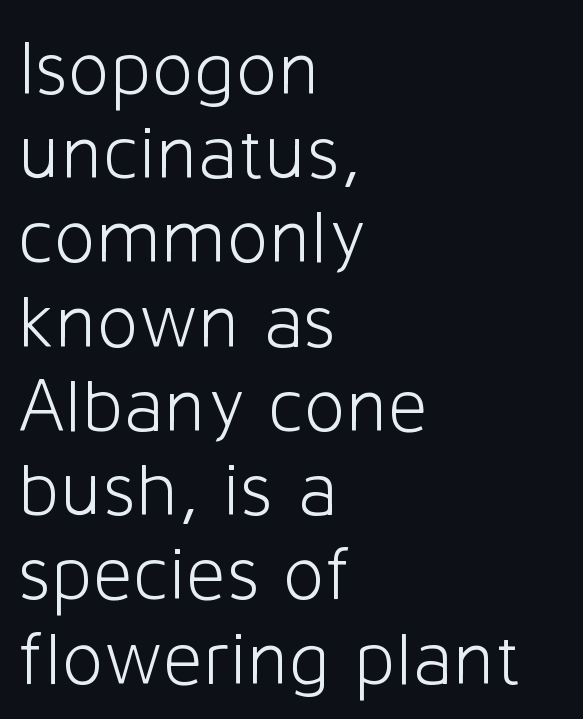
Q: Is the text bold? A: No.
Q: Is the text italic (slanted)? A: No, it is upright.
Q: Is the typeface a serif or a sans-serif typeface? A: Sans-serif.
Q: Is the text underlined? A: No.
Q: How is the paragraph aligned? A: Left-aligned.
Q: Is the spacing between letters normal or unusually wide? A: Normal.
Q: Is the spacing between lines tight, normal or loose? A: Tight.
Q: Width (condensed, normal, or wide)? A: Normal.
Q: Stroke contrast? A: Low.
Q: x-height? A: Medium.
Q: Monospaced? A: No.
